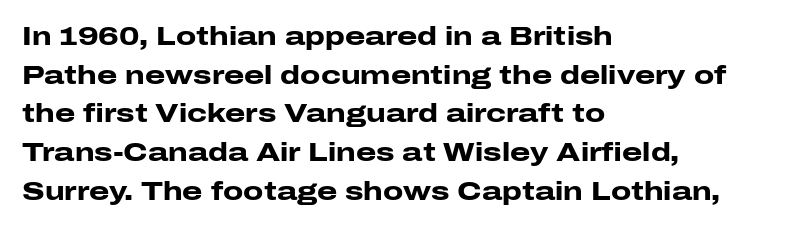
{"italic": "no", "bold": "yes", "underline": "no", "align": "left", "line_spacing": "normal", "line_spacing_ratio": 1.49, "letter_spacing": "normal", "letter_spacing_em": 0.0, "glyph_px": 26}
